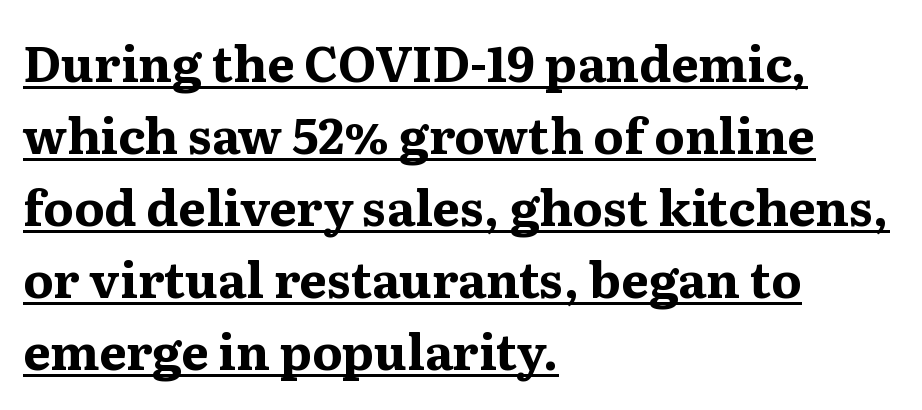
Q: Is the text bold? A: Yes.
Q: Is the text italic (slanted)? A: No, it is upright.
Q: Is the typeface a serif or a sans-serif typeface? A: Serif.
Q: Is the text underlined? A: Yes.
Q: How is the paragraph aligned? A: Left-aligned.
Q: Is the spacing between letters normal or unusually wide? A: Normal.
Q: Is the spacing between lines tight, normal or loose? A: Normal.
Q: Width (condensed, normal, or wide)? A: Normal.
Q: Stroke contrast? A: Medium.
Q: x-height? A: Medium.
Q: Monospaced? A: No.
